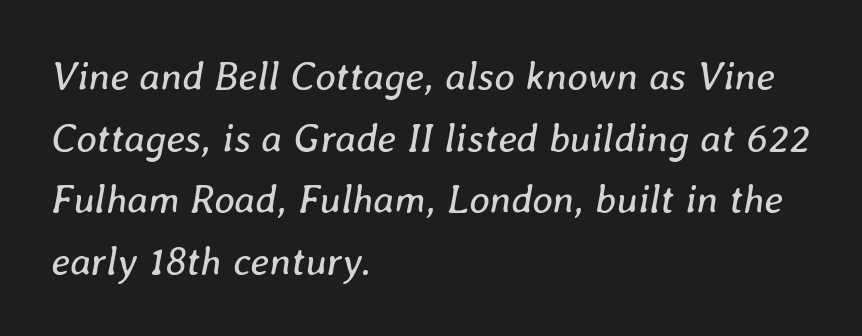
Spacing verdict: proportional, widths tailored to each character. An italicized treatment has been applied to the whole sample. Short and long lines alike share a common starting point at left. A typesetter would call this zero additional tracking. Nothing heavy about these letters — not bold at all.
